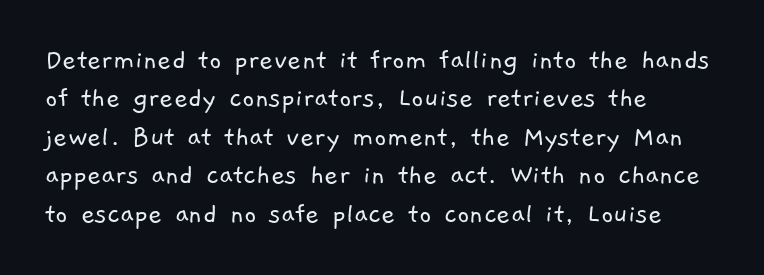
The image shows 30 px light sans-serif type; set left-aligned, normal line spacing (1.28x), normal letter spacing, not underlined; low stroke contrast and a medium x-height.
